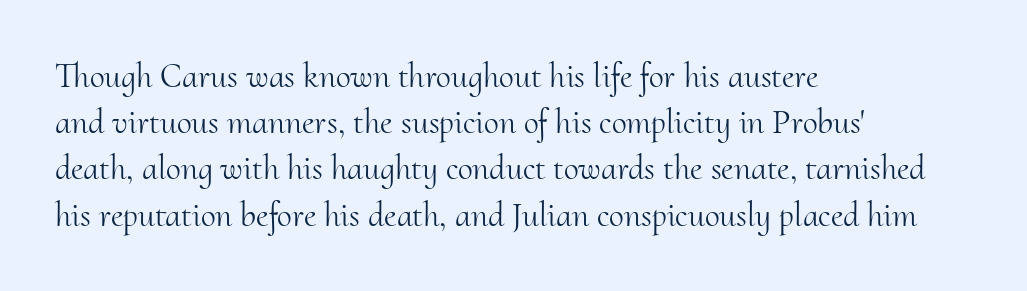
The image shows 34 px light serif type, upright; set left-aligned, normal line spacing (1.36x), normal letter spacing, not underlined; medium stroke contrast and a small x-height.
